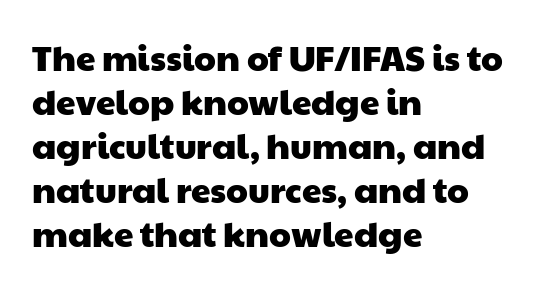
{"serif": "no", "width": "wide", "stroke_contrast": "low", "x_height": "medium", "monospaced": "no", "underline": "no", "align": "left", "line_spacing": "normal", "line_spacing_ratio": 1.26, "letter_spacing": "normal", "letter_spacing_em": 0.0, "glyph_px": 35}
